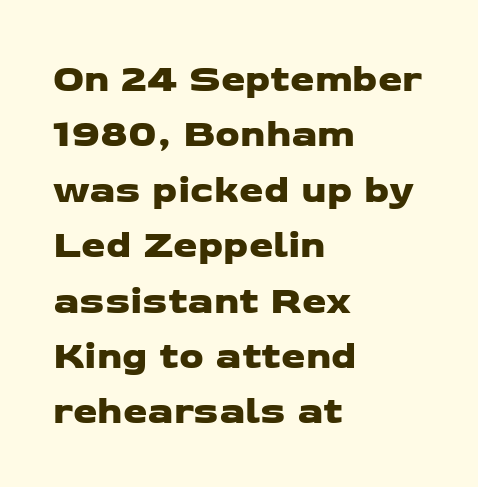
{"serif": "no", "width": "wide", "stroke_contrast": "low", "x_height": "medium", "monospaced": "no", "underline": "no", "align": "left", "line_spacing": "normal", "line_spacing_ratio": 1.42, "letter_spacing": "normal", "letter_spacing_em": 0.0, "glyph_px": 39}
